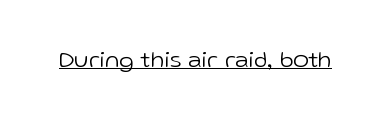
Q: Is the text bold? A: No.
Q: Is the text italic (slanted)? A: No, it is upright.
Q: Is the text underlined? A: Yes.
Q: Is the spacing between letters normal or unusually wide? A: Normal.
